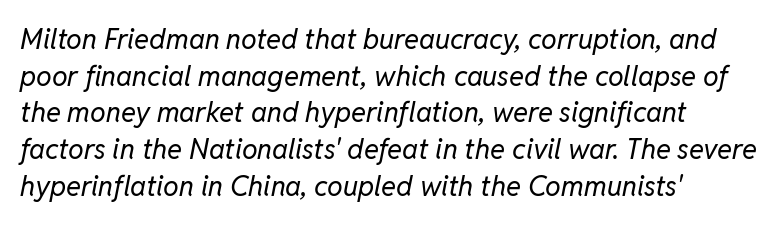
Quick note: interline space is typical. Unbolded letterforms with no extra heft. Letter spacing: default. Only glyphs here, with clear space below each row. Line beginnings align vertically; line endings do not.
